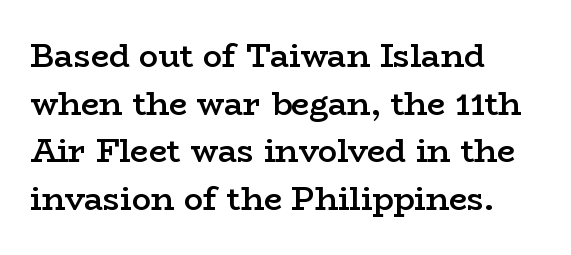
Q: Is the text bold? A: Semi-bold.
Q: Is the text italic (slanted)? A: No, it is upright.
Q: Is the typeface a serif or a sans-serif typeface? A: Serif.
Q: Is the text underlined? A: No.
Q: How is the paragraph aligned? A: Left-aligned.
Q: Is the spacing between letters normal or unusually wide? A: Normal.
Q: Is the spacing between lines tight, normal or loose? A: Normal.
Q: Width (condensed, normal, or wide)? A: Wide.
Q: Stroke contrast? A: Low.
Q: x-height? A: Medium.
Q: Monospaced? A: No.
